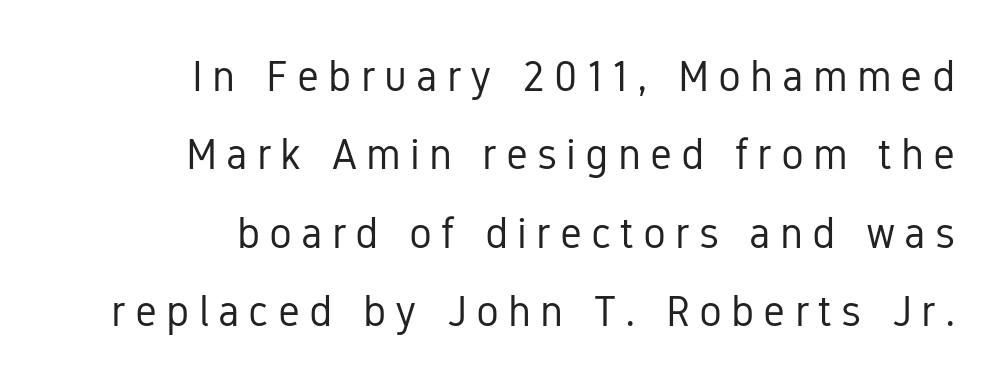
The image shows 43 px regular-weight, condensed sans-serif type, upright; set right-aligned, line spacing 1.82x, unusually wide letter spacing (+0.21 em), not underlined; low stroke contrast and a medium x-height.
